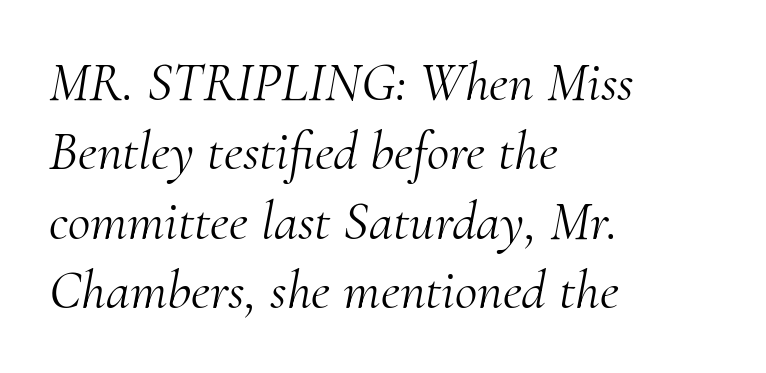
The image shows 55 px light serif type, italic (leaning right); set left-aligned, normal line spacing (1.26x), normal letter spacing, not underlined; medium stroke contrast and a small x-height.
